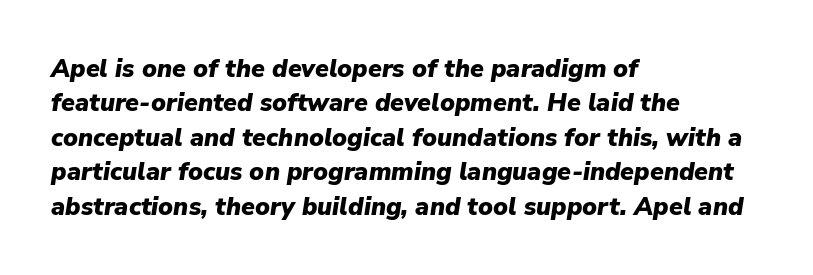
Q: Is the text bold? A: Yes.
Q: Is the text italic (slanted)? A: Yes, it leans right by about 9 degrees.
Q: Is the text underlined? A: No.
Q: How is the paragraph aligned? A: Left-aligned.
Q: Is the spacing between letters normal or unusually wide? A: Normal.
Q: Is the spacing between lines tight, normal or loose? A: Normal.
